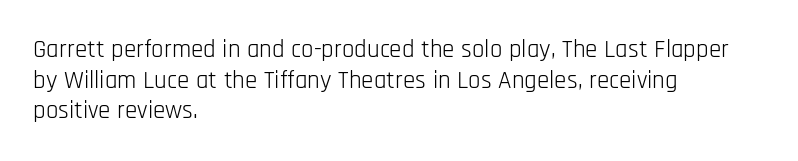
Q: Is the text bold? A: No.
Q: Is the text italic (slanted)? A: No, it is upright.
Q: Is the text underlined? A: No.
Q: How is the paragraph aligned? A: Left-aligned.
Q: Is the spacing between letters normal or unusually wide? A: Normal.
